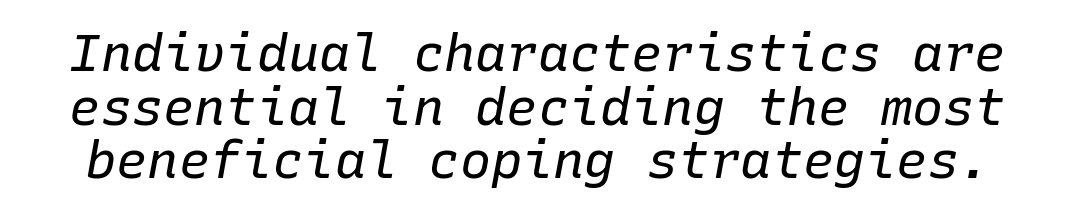
Q: Is the text bold? A: No.
Q: Is the text italic (slanted)? A: Yes, it leans right by about 10 degrees.
Q: Is the text underlined? A: No.
Q: Is the spacing between letters normal or unusually wide? A: Normal.
Q: Is the spacing between lines tight, normal or loose? A: Tight.
Q: Width (condensed, normal, or wide)? A: Normal.
Q: Stroke contrast? A: Low.
Q: x-height? A: Medium.
Q: Monospaced? A: Yes.
